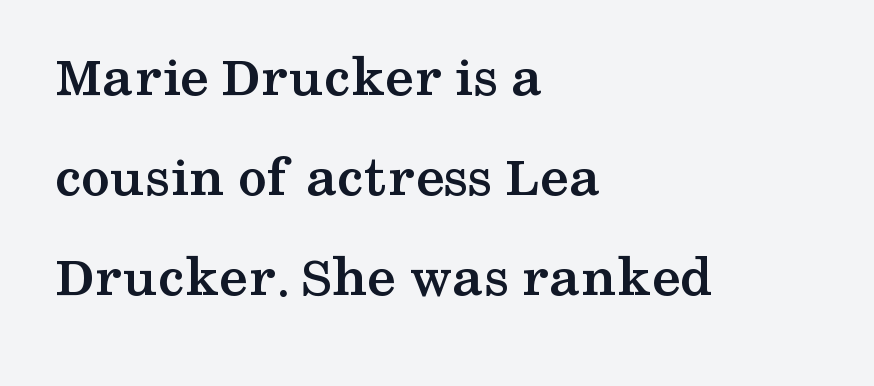
Q: Is the text bold? A: Yes.
Q: Is the text italic (slanted)? A: No, it is upright.
Q: Is the typeface a serif or a sans-serif typeface? A: Serif.
Q: Is the text underlined? A: No.
Q: How is the paragraph aligned? A: Left-aligned.
Q: Is the spacing between letters normal or unusually wide? A: Normal.
Q: Width (condensed, normal, or wide)? A: Wide.
Q: Stroke contrast? A: Medium.
Q: x-height? A: Medium.
Q: Monospaced? A: No.
